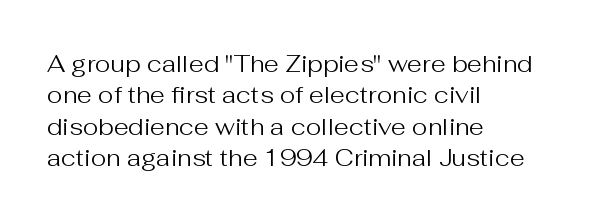
{"italic": "no", "bold": "no", "underline": "no", "align": "left", "line_spacing": "normal", "line_spacing_ratio": 1.31, "letter_spacing": "normal", "letter_spacing_em": 0.0, "glyph_px": 24}
